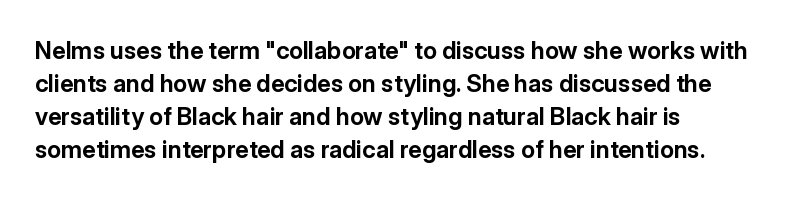
The tracking reads as untouched default to a designer's eye. Check the space under the baseline: it is left empty. The letters stand straight up with perfectly vertical stems. Each line starts at the same left margin while the right side varies. Weight check: bold — yes, fully. These lines sit exactly where default settings would place them.
